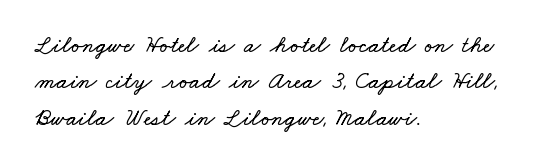
{"underline": "no", "align": "left", "line_spacing": "normal", "line_spacing_ratio": 1.52, "letter_spacing": "normal", "letter_spacing_em": 0.0, "glyph_px": 24}
